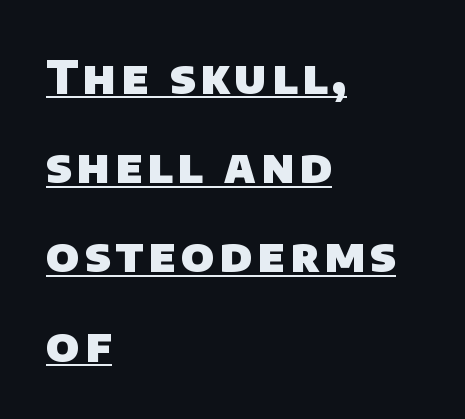
{"serif": "no", "bold": "yes", "weight": "heavy", "width": "normal", "stroke_contrast": "low", "x_height": "large", "monospaced": "no", "underline": "yes", "align": "left", "line_spacing": "loose", "line_spacing_ratio": 1.94, "glyph_px": 46}
